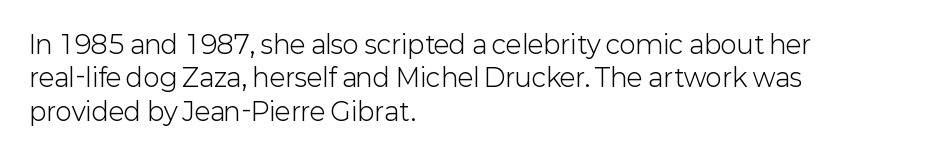
{"italic": "no", "bold": "no", "underline": "no", "align": "left", "line_spacing": "normal", "line_spacing_ratio": 1.34, "letter_spacing": "normal", "letter_spacing_em": 0.0, "glyph_px": 25}
